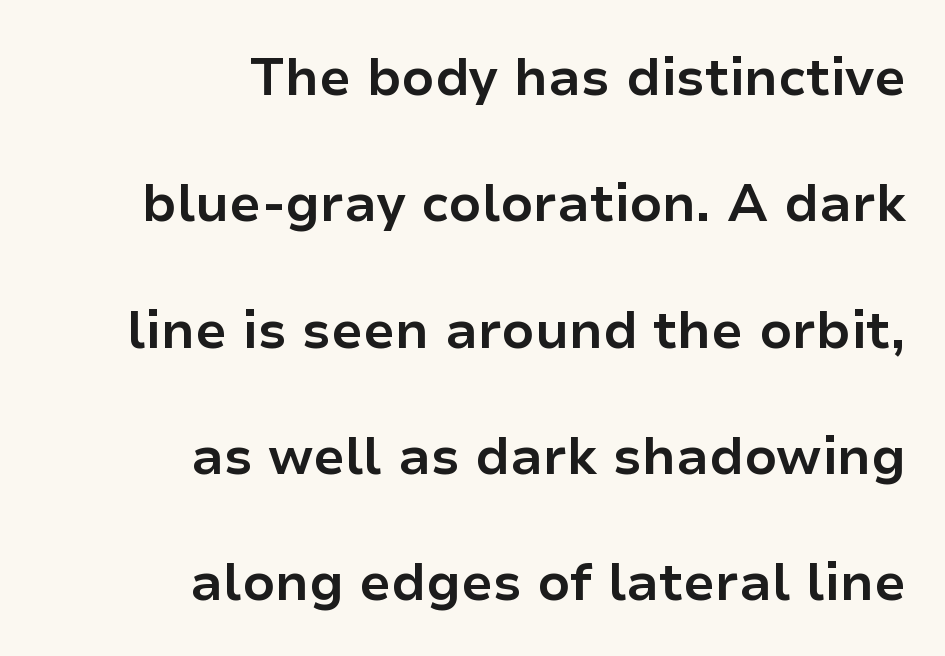
The image shows 52 px bold sans-serif type, upright; set right-aligned, loose line spacing (2.43x), normal letter spacing, not underlined; low stroke contrast and a medium x-height.
